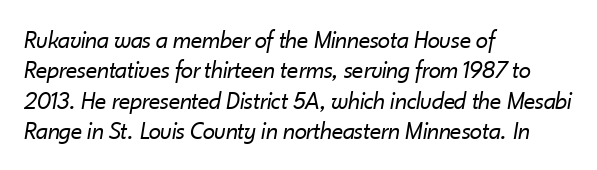
The image shows 25 px text type, italic (leaning right); set left-aligned, line spacing 1.22x, normal letter spacing, not underlined.
